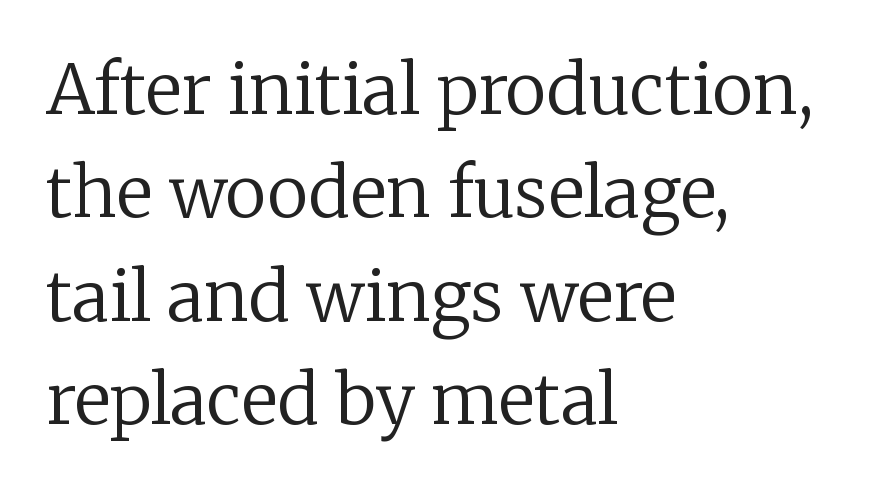
Line spacing here is normal. This is not heavy type; no bold has been used. The line texture is even and compact thanks to regular tracking. The area under the type is left untouched. The face used here is seriffed, in the tradition of book romans.
